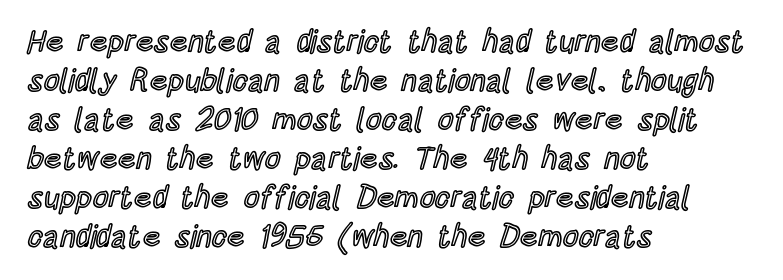
The image shows 31 px condensed type; set left-aligned, normal line spacing (1.26x), normal letter spacing, not underlined; a large x-height.
